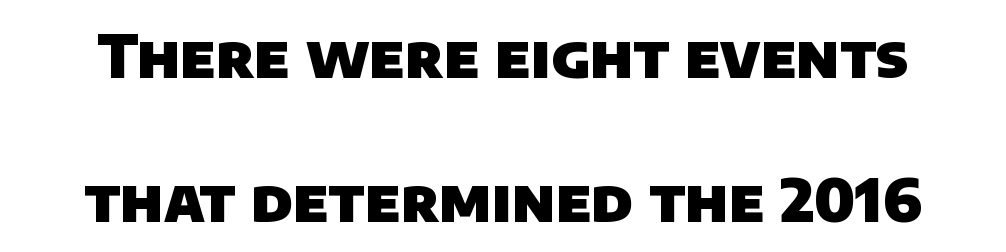
The designer dialed line spacing up above the default. The letters are bold, with thick, heavy strokes. Caption: standard tracking, unaltered. The typeface chosen for these lines omits serifs. Descenders are the only things crossing below the line.
